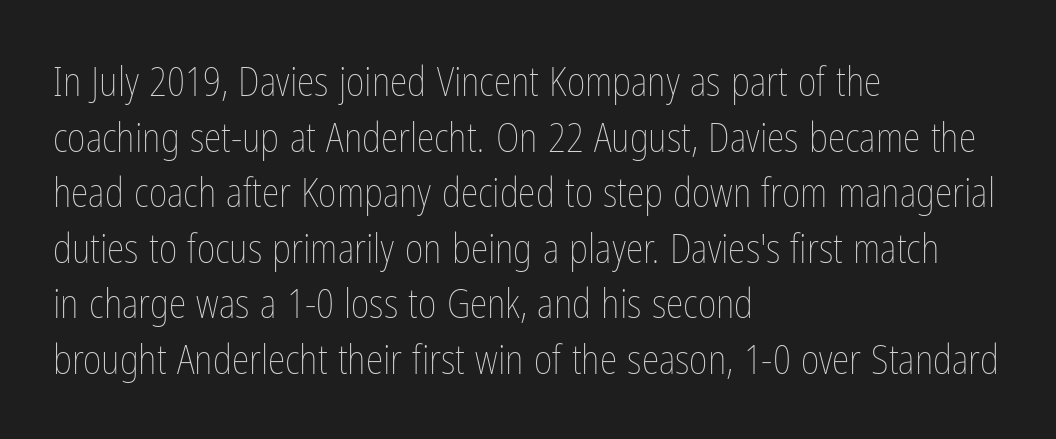
{"italic": "no", "bold": "no", "weight": "thin", "width": "condensed", "stroke_contrast": "low", "x_height": "medium", "monospaced": "no", "underline": "no", "align": "left", "line_spacing": "normal", "line_spacing_ratio": 1.39, "letter_spacing": "normal", "letter_spacing_em": 0.0, "glyph_px": 40}
